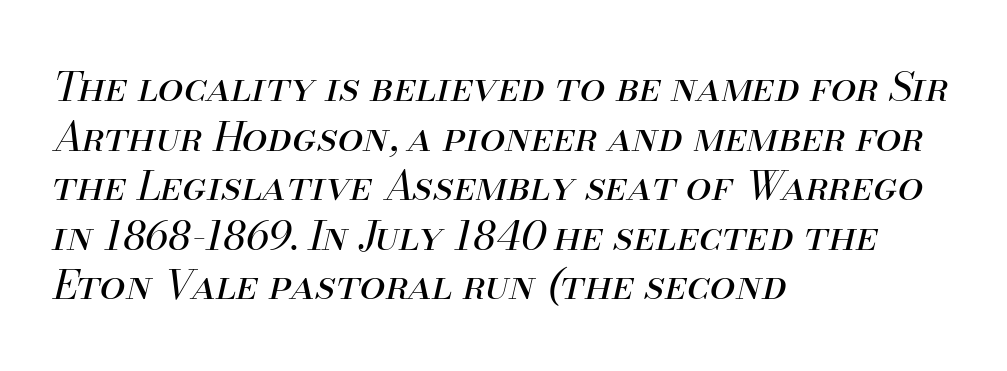
Bare-footed words on every line. Italic? Definitely — the glyphs are oblique. Line beginnings align vertically; line endings do not. Think standard paragraph weight, or any step lighter than that. Letter spacing: default.
